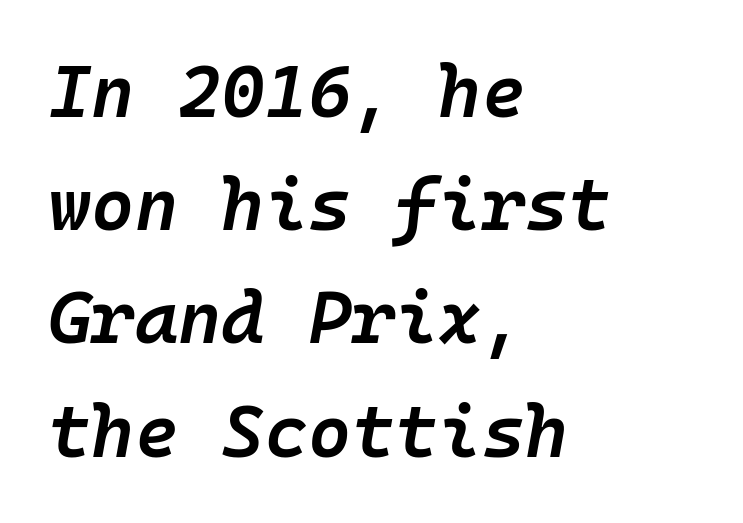
The image shows 74 px semibold type, italic (leaning right), monospaced; set left-aligned, normal line spacing (1.53x), normal letter spacing, not underlined; low stroke contrast and a medium x-height.
